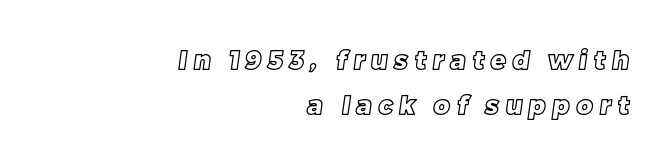
Q: Is the text underlined? A: No.
Q: How is the paragraph aligned? A: Right-aligned.
Q: Is the spacing between letters normal or unusually wide? A: Unusually wide.
